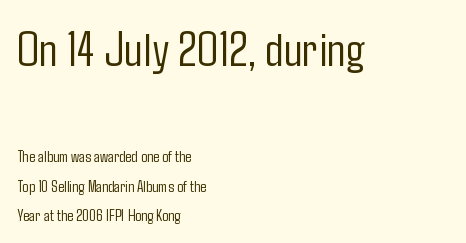
Only glyphs here, with clear space below each row. Notice how the stems are strictly vertical — no italics here. Does the type have serifs? No, each stem ends abruptly. Compare the two chunks: the upper has the greater cap height. Think of a printed novel: that variable character pitch is what you see here. The font sits on the lighter half of the weight spectrum, regular included.
